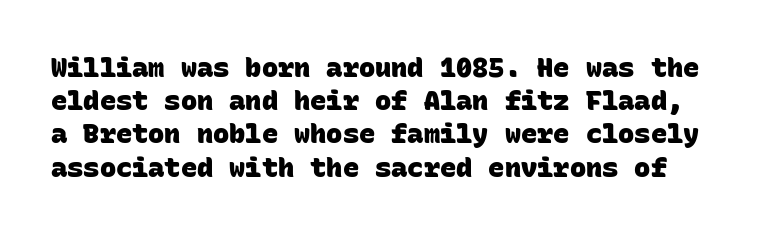
{"bold": "yes", "underline": "no", "line_spacing_ratio": 1.23, "letter_spacing": "normal", "letter_spacing_em": 0.0, "glyph_px": 27}
